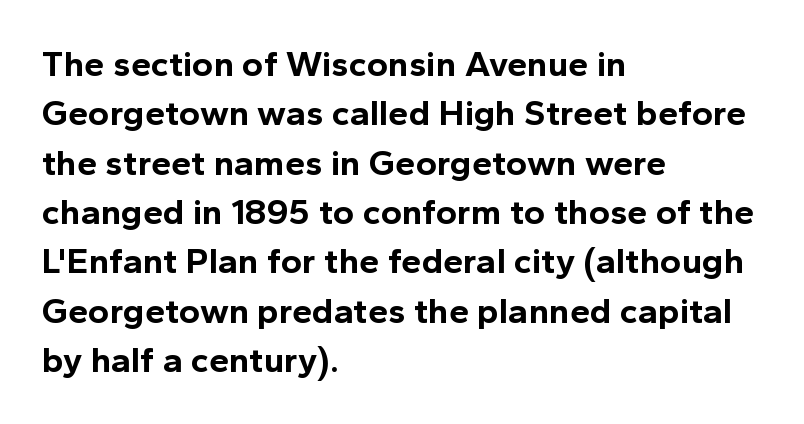
The image shows 36 px bold sans-serif type, upright; set left-aligned, normal line spacing (1.37x), normal letter spacing, not underlined; a medium x-height.
